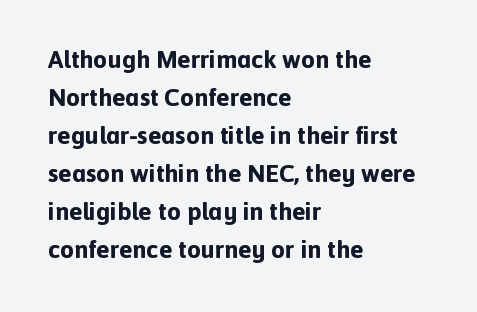
The image shows 25 px bold type, upright; set left-aligned, normal line spacing (1.52x), normal letter spacing, not underlined.
